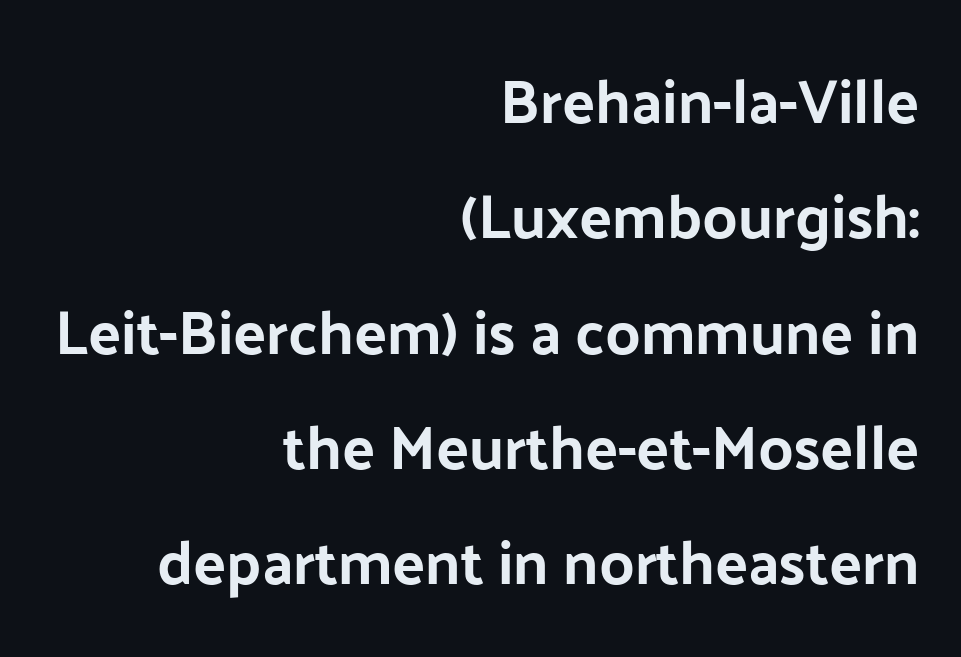
{"serif": "no", "italic": "no", "width": "normal", "stroke_contrast": "low", "x_height": "medium", "monospaced": "no", "underline": "no", "align": "right", "line_spacing_ratio": 1.89, "letter_spacing": "normal", "letter_spacing_em": 0.0, "glyph_px": 61}
